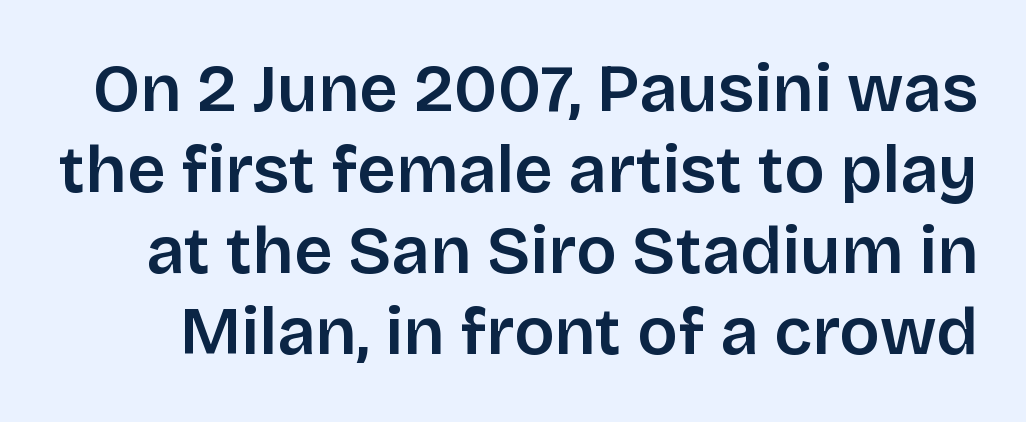
Ascenders rise straight up at ninety degrees. The rendering uses a semibold face; strokes are thickened but not to full bold. Do the characters align in a grid? No, the font is proportional. Letterform terminals end flat and unadorned throughout the passage.
